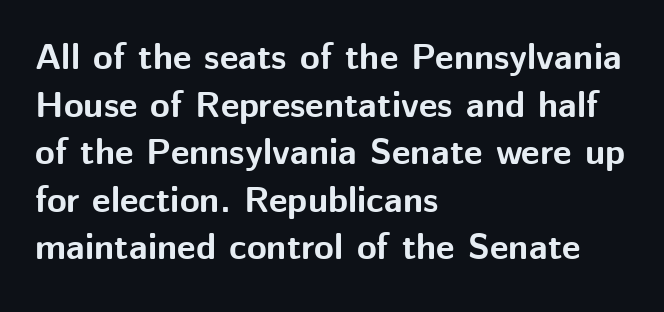
Q: Is the text bold? A: Yes.
Q: Is the text italic (slanted)? A: No, it is upright.
Q: Is the typeface a serif or a sans-serif typeface? A: Sans-serif.
Q: Is the text underlined? A: No.
Q: How is the paragraph aligned? A: Left-aligned.
Q: Is the spacing between letters normal or unusually wide? A: Normal.
Q: Is the spacing between lines tight, normal or loose? A: Normal.
Q: Width (condensed, normal, or wide)? A: Normal.
Q: Stroke contrast? A: Medium.
Q: x-height? A: Medium.
Q: Monospaced? A: No.
